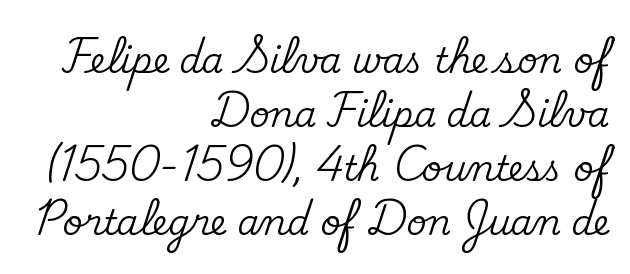
{"width": "normal", "stroke_contrast": "medium", "x_height": "small", "monospaced": "no", "underline": "no", "align": "right", "line_spacing": "normal", "line_spacing_ratio": 1.54, "letter_spacing": "normal", "letter_spacing_em": 0.0, "glyph_px": 35}
